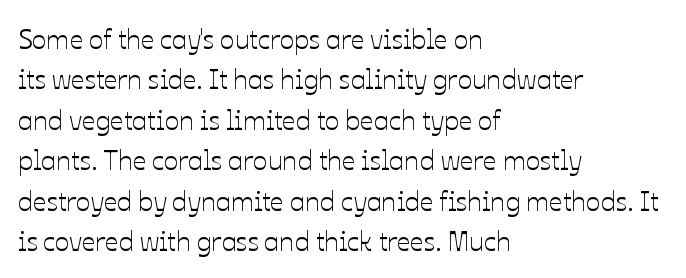
Q: Is the text italic (slanted)? A: No, it is upright.
Q: Is the text underlined? A: No.
Q: How is the paragraph aligned? A: Left-aligned.
Q: Is the spacing between letters normal or unusually wide? A: Normal.
Q: Is the spacing between lines tight, normal or loose? A: Normal.
